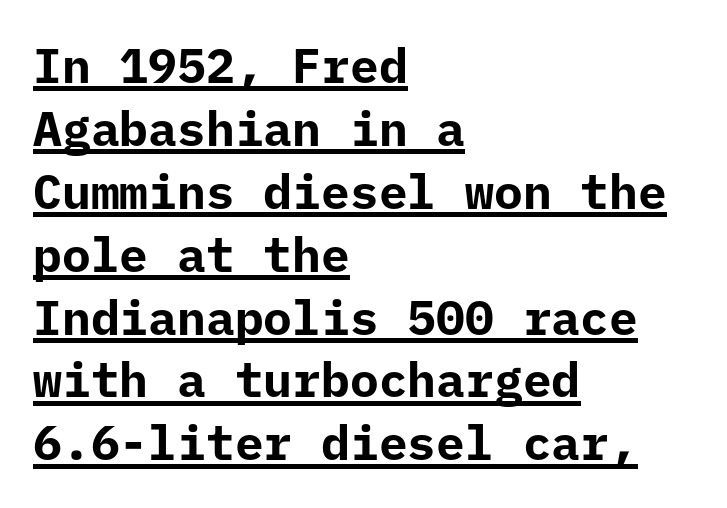
{"serif": "no", "italic": "no", "bold": "yes", "weight": "bold", "width": "normal", "stroke_contrast": "low", "x_height": "medium", "monospaced": "yes", "underline": "yes", "align": "left", "line_spacing": "normal", "line_spacing_ratio": 1.31, "letter_spacing": "normal", "letter_spacing_em": 0.0, "glyph_px": 48}
